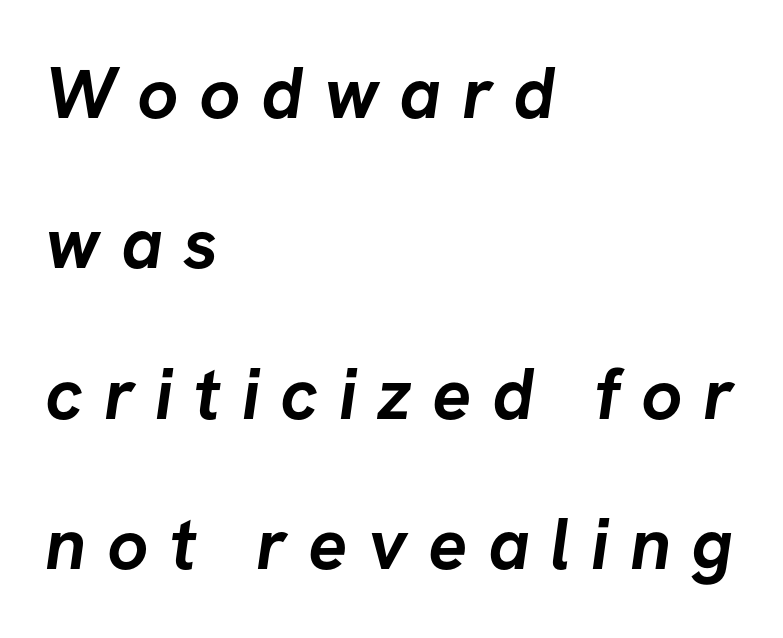
{"serif": "no", "bold": "yes", "weight": "semibold", "width": "normal", "stroke_contrast": "low", "x_height": "medium", "monospaced": "no", "underline": "no", "align": "left", "line_spacing": "loose", "line_spacing_ratio": 2.06, "letter_spacing": "wide", "letter_spacing_em": 0.28, "glyph_px": 73}
